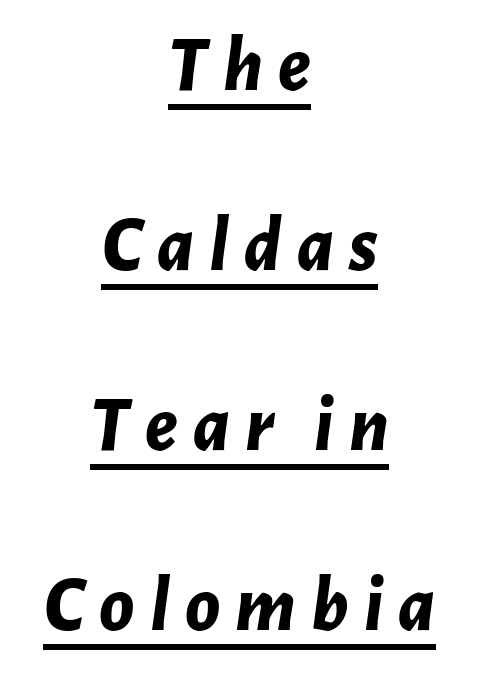
The image shows 79 px bold type, italic (leaning right); set centered, loose line spacing (2.28x), underlined; low stroke contrast and a medium x-height.
